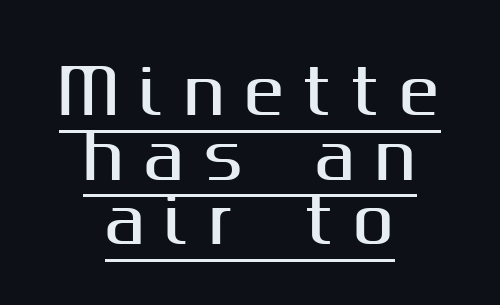
The setting favours the middle, as headings and verse often do. No feet cap the strokes, marking this as sans-serif type. Glance below the letters and you will spot a drawn line. Inter-character spacing is expanded well beyond the font's built-in metrics. Posture: straight, roman, zero tilt.
